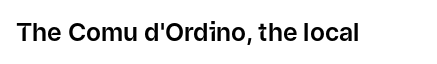
{"italic": "no", "underline": "no", "letter_spacing": "normal", "letter_spacing_em": 0.0, "glyph_px": 25}
